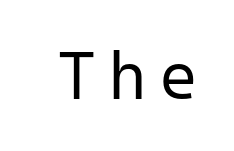
The image shows 67 px regular-weight sans-serif type, upright, monospaced; set not underlined; low stroke contrast and a medium x-height.
